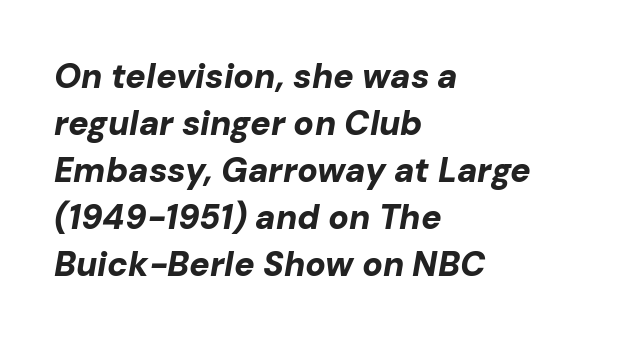
Students, note that the glyphs here touch the page at normal intervals. A classic flush-left, rag-right setting is used for this passage. Observe the lean: these are italic letterforms. A bare baseline throughout the passage. The characters look thick and weighty, a clear bold. Do the characters align in a grid? No, the font is proportional.
